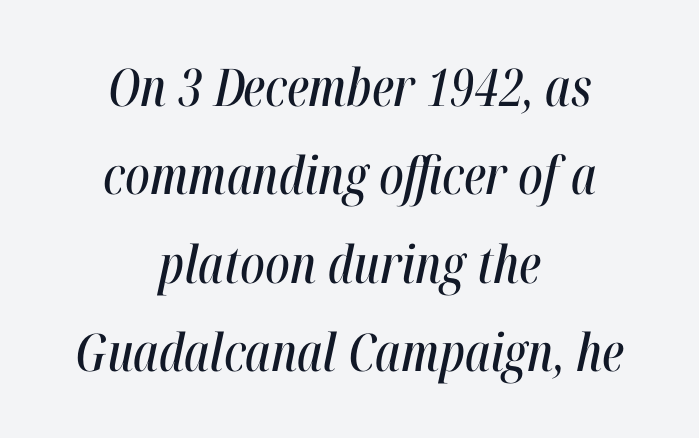
Q: Is the text italic (slanted)? A: Yes, it leans right by about 12 degrees.
Q: Is the text underlined? A: No.
Q: How is the paragraph aligned? A: Centered.
Q: Is the spacing between letters normal or unusually wide? A: Normal.
Q: Is the spacing between lines tight, normal or loose? A: Normal.
Q: Width (condensed, normal, or wide)? A: Condensed.
Q: Stroke contrast? A: High.
Q: x-height? A: Medium.
Q: Monospaced? A: No.
